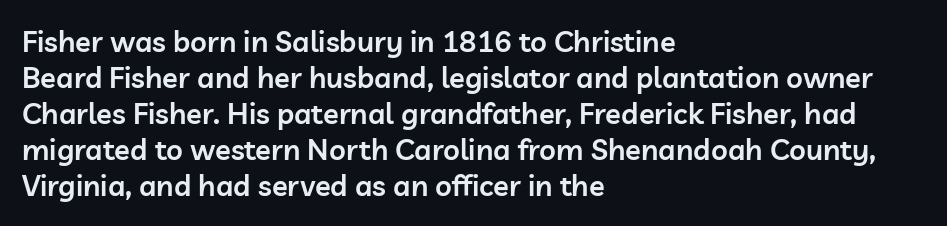
The image shows 29 px semibold sans-serif type, upright; set left-aligned, line spacing 1.24x, normal letter spacing, not underlined; low stroke contrast and a medium x-height.
